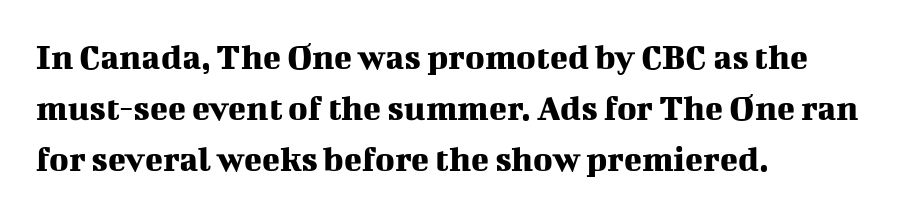
You can tell it's not italic because the verticals are truly vertical. You could not count columns in this text — the font is proportionally spaced. The rag falls on the right side of this text block. The passage shown has conventional tracking throughout.
